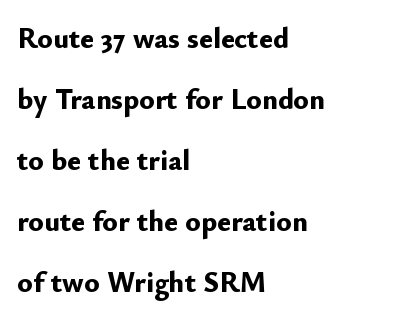
The image shows 29 px bold sans-serif type, upright; set left-aligned, loose line spacing (2.1x), normal letter spacing, not underlined; low stroke contrast and a small x-height.
